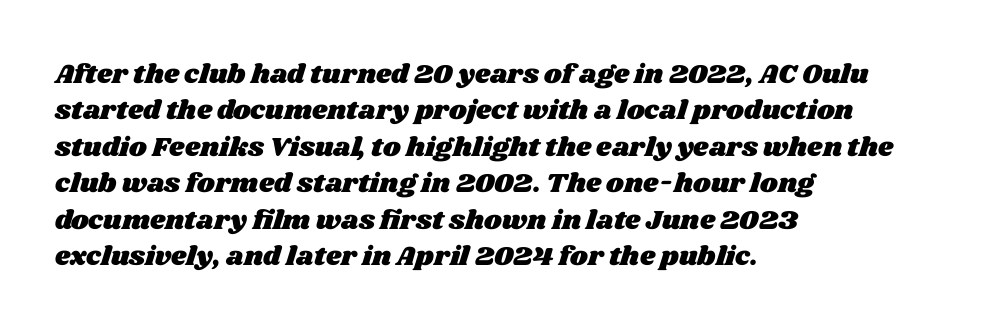
The text block is weighted toward the left margin, trailing off unevenly rightward. Short note: letters normally spaced. Only glyphs here, with clear space below each row. Summary of vertical rhythm: regular, with standard interline spacing.
